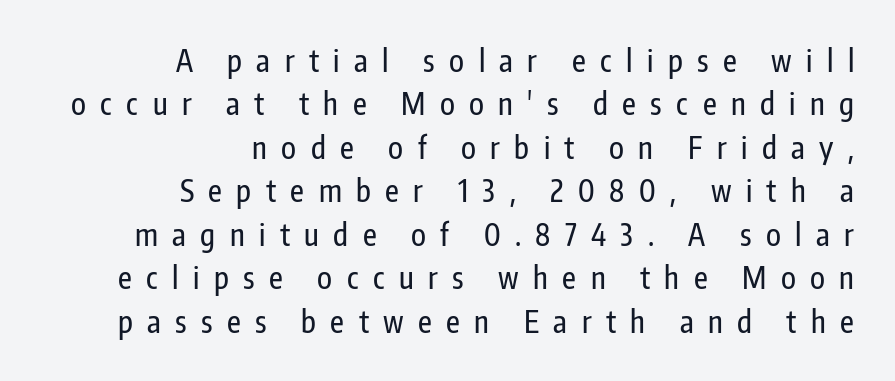
Q: Is the text italic (slanted)? A: No, it is upright.
Q: Is the typeface a serif or a sans-serif typeface? A: Sans-serif.
Q: Is the text underlined? A: No.
Q: How is the paragraph aligned? A: Right-aligned.
Q: Is the spacing between letters normal or unusually wide? A: Unusually wide.
Q: Is the spacing between lines tight, normal or loose? A: Normal.
Q: Width (condensed, normal, or wide)? A: Condensed.
Q: Stroke contrast? A: Low.
Q: x-height? A: Medium.
Q: Monospaced? A: No.
